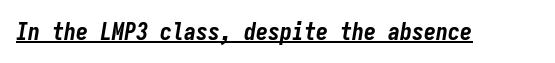
The image shows 24 px bold type, italic (leaning right); set normal letter spacing, underlined.
